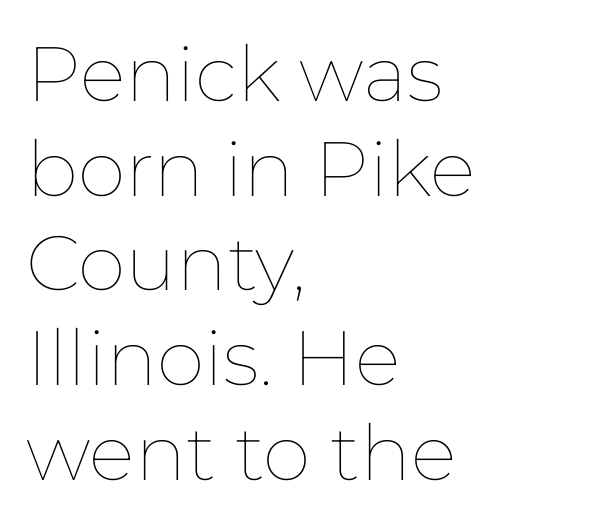
{"italic": "no", "bold": "no", "weight": "thin", "width": "normal", "stroke_contrast": "low", "x_height": "medium", "monospaced": "no", "underline": "no", "align": "left", "line_spacing_ratio": 1.23, "letter_spacing": "normal", "letter_spacing_em": 0.0, "glyph_px": 77}
